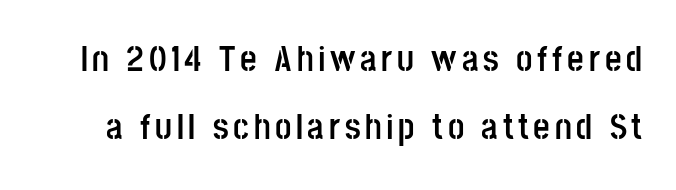
{"serif": "no", "italic": "no", "bold": "yes", "weight": "semibold", "width": "condensed", "stroke_contrast": "low", "x_height": "large", "monospaced": "no", "underline": "no", "line_spacing_ratio": 1.88, "glyph_px": 36}
